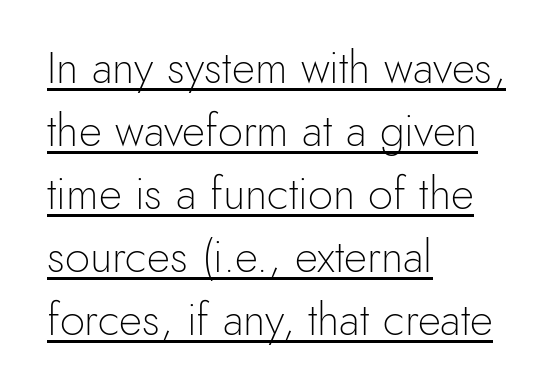
{"serif": "no", "italic": "no", "bold": "no", "weight": "light", "width": "normal", "x_height": "small", "monospaced": "no", "underline": "yes", "align": "left", "line_spacing": "normal", "line_spacing_ratio": 1.4, "letter_spacing": "normal", "letter_spacing_em": 0.0, "glyph_px": 45}
